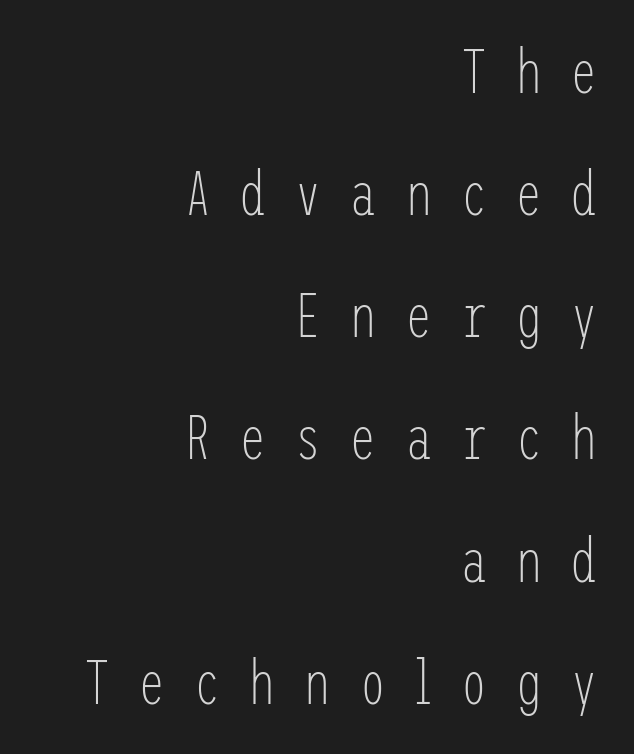
The image shows 62 px light, condensed sans-serif type, upright; set right-aligned, loose line spacing (1.97x), unusually wide letter spacing (+0.44 em), not underlined; low stroke contrast and a medium x-height.
